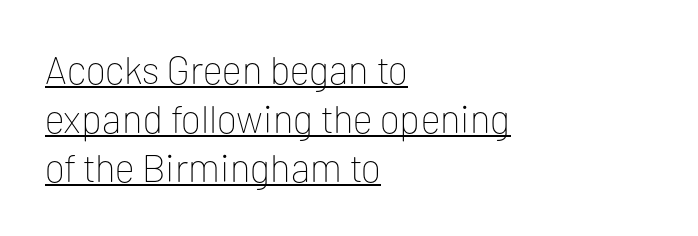
A typesetter would label this face a sans. Note the varied advance widths — an 'i' is clearly narrower than an 'm'. Whoever set this chose a conventional vertical rhythm. Rendered with straight, roman letterforms. Weight class: somewhere from thin through regular.
